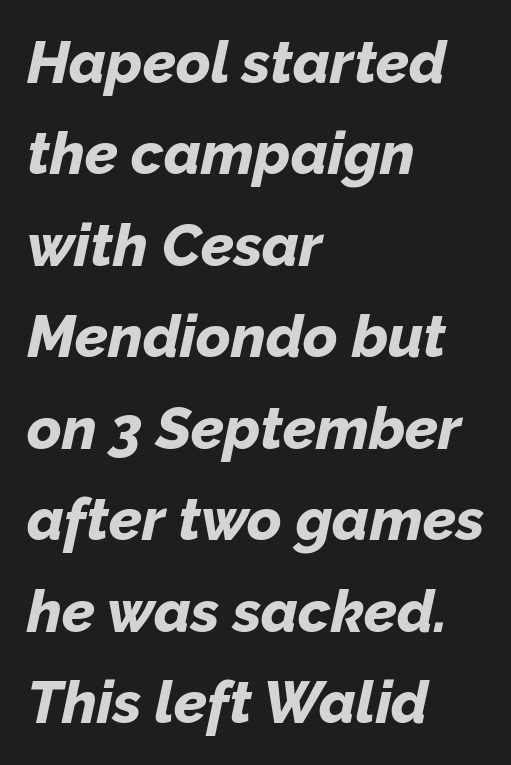
Summary of vertical rhythm: regular, with standard interline spacing. Unmarked baselines from the first word to the last. It's the slanting kind of type. Alignment: flush left. Note the varied advance widths — an 'i' is clearly narrower than an 'm'.
